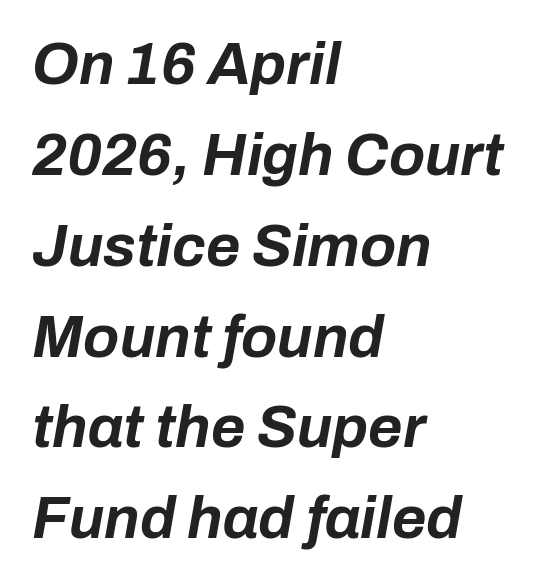
Q: Is the text bold? A: Yes.
Q: Is the text italic (slanted)? A: Yes, it leans right by about 10 degrees.
Q: Is the text underlined? A: No.
Q: How is the paragraph aligned? A: Left-aligned.
Q: Is the spacing between letters normal or unusually wide? A: Normal.
Q: Is the spacing between lines tight, normal or loose? A: Normal.
Q: Width (condensed, normal, or wide)? A: Normal.
Q: Stroke contrast? A: Low.
Q: x-height? A: Medium.
Q: Monospaced? A: No.
